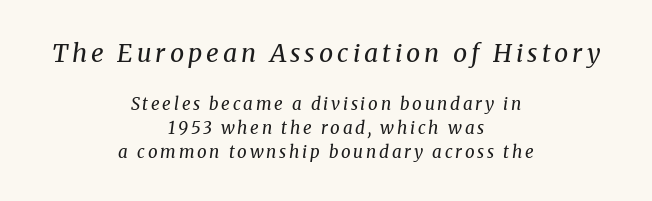
{"italic": "yes", "lean": "right", "slant_degrees": 8, "bold": "no", "underline": "no", "align": "center", "line_spacing": "normal", "line_spacing_ratio": 1.43, "larger_block": "first", "size_ratio": 1.47, "glyph_px": 25}
